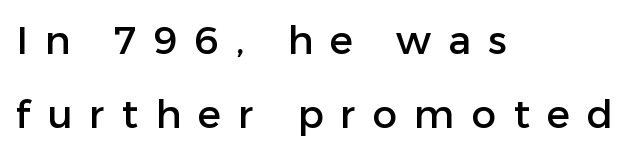
The image shows 39 px sans-serif type, upright; set left-aligned, line spacing 1.89x, unusually wide letter spacing (+0.44 em), not underlined; low stroke contrast and a medium x-height.
